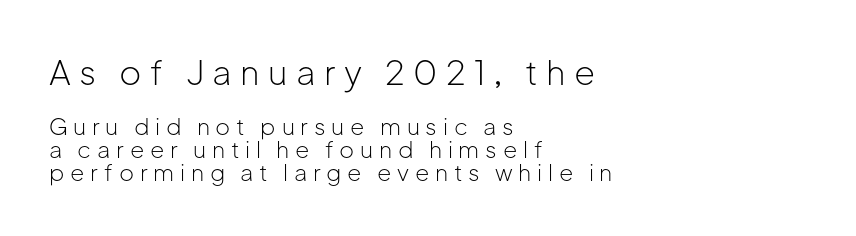
The image shows 34 px light sans-serif type, upright; set left-aligned, tight line spacing (1.01x), unusually wide letter spacing (+0.25 em), not underlined; the first (top) block is 1.48x larger; low stroke contrast and a medium x-height.
